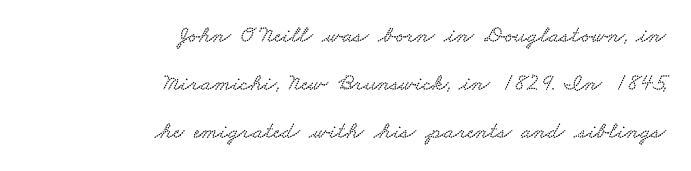
Nobody touched the tracking dial on this one. Each line ends at the same right margin while the left side varies. This sample trades compactness for vertical openness between lines. The words here are not underlined.
